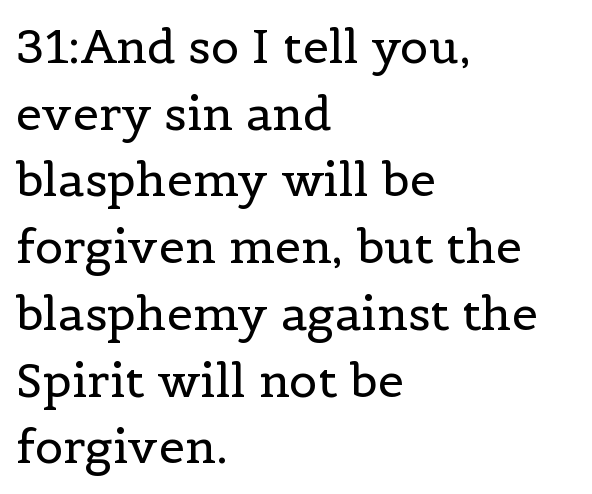
The image shows 47 px regular-weight serif type, upright; set left-aligned, normal line spacing (1.42x), normal letter spacing, not underlined; a medium x-height.
